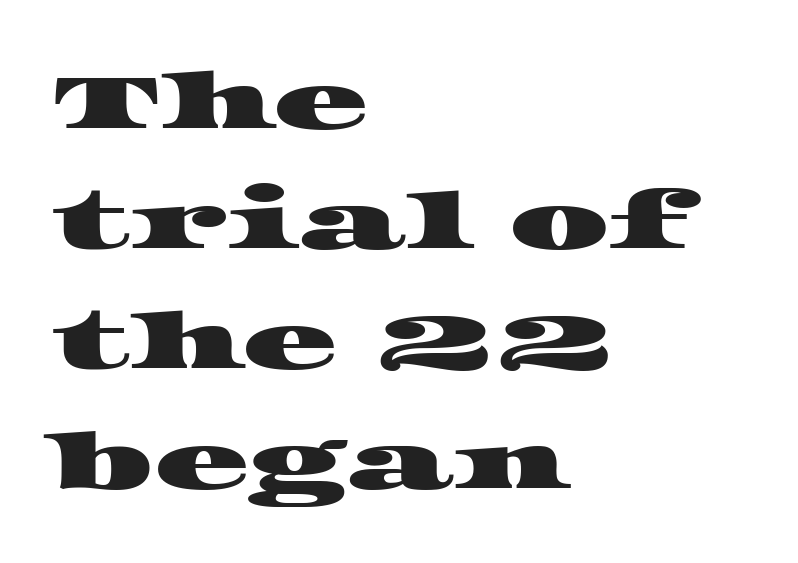
The image shows 79 px wide serif type; set left-aligned, normal line spacing (1.52x), normal letter spacing, not underlined; high stroke contrast and a large x-height.
